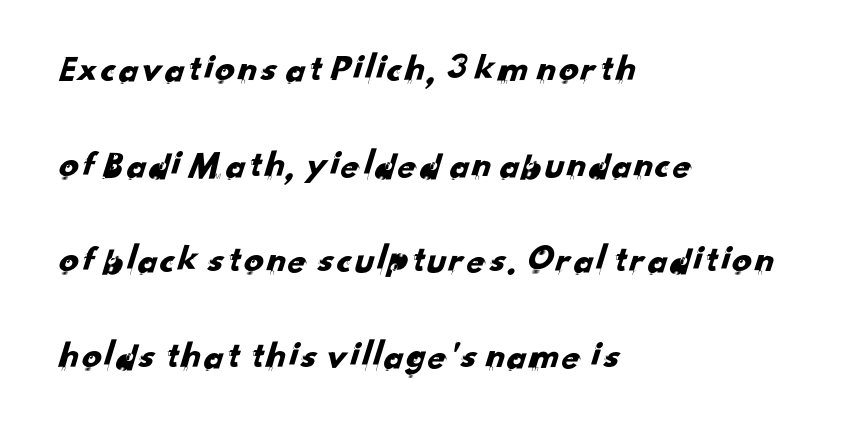
Clear beneath every line of the passage. What's the leading like? Stretched, with rows far apart. Is this a fixed-width face? No — the glyphs have proportional, varying widths. Line starts are locked; line ends wander. The letterforms sit shoulder to shoulder at normal distance.
